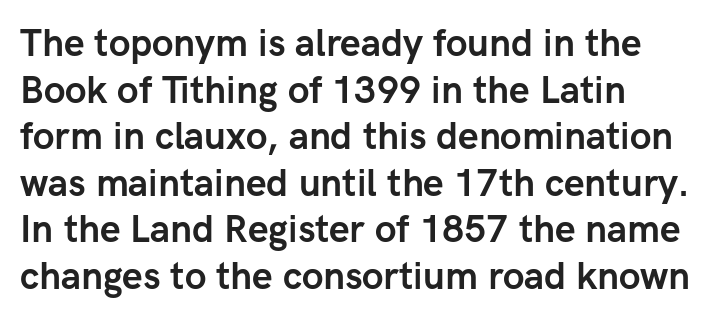
Q: Is the text bold? A: Yes.
Q: Is the text italic (slanted)? A: No, it is upright.
Q: Is the typeface a serif or a sans-serif typeface? A: Sans-serif.
Q: Is the text underlined? A: No.
Q: How is the paragraph aligned? A: Left-aligned.
Q: Is the spacing between letters normal or unusually wide? A: Normal.
Q: Is the spacing between lines tight, normal or loose? A: Normal.
Q: Width (condensed, normal, or wide)? A: Normal.
Q: Stroke contrast? A: Low.
Q: x-height? A: Medium.
Q: Monospaced? A: No.
